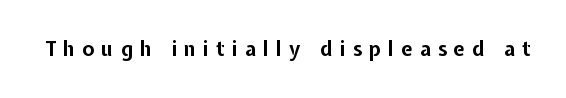
Q: Is the text bold? A: Yes.
Q: Is the text italic (slanted)? A: No, it is upright.
Q: Is the text underlined? A: No.
Q: Is the spacing between letters normal or unusually wide? A: Unusually wide.
